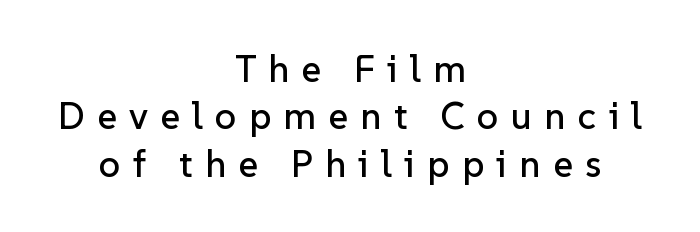
{"serif": "no", "italic": "no", "width": "normal", "stroke_contrast": "low", "x_height": "medium", "monospaced": "no", "underline": "no", "align": "center", "line_spacing": "normal", "line_spacing_ratio": 1.25, "letter_spacing": "wide", "letter_spacing_em": 0.32, "glyph_px": 38}
